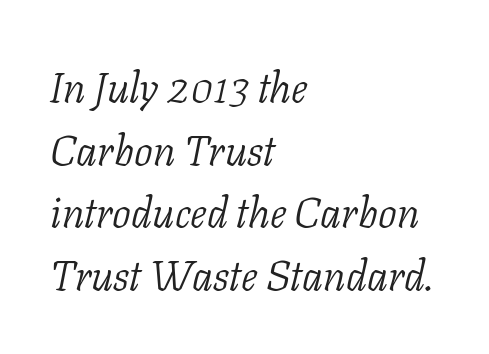
One-word summary of the alignment: left. These lines were composed using italics. Reading down the column, the eye jumps a familiar distance to each next line. Each word holds together tightly as a unit, with standard inter-letter gaps. The typeface has the unassuming heft of standard copy or less. Type without underlining.
